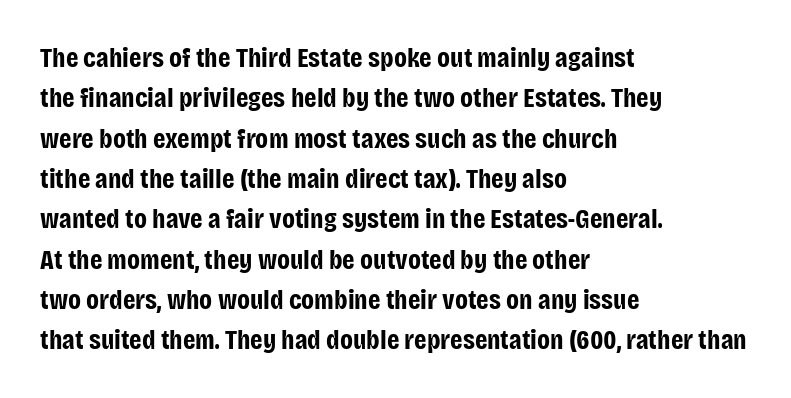
{"serif": "no", "italic": "no", "bold": "yes", "weight": "bold", "width": "condensed", "stroke_contrast": "low", "x_height": "large", "monospaced": "no", "underline": "no", "align": "left", "line_spacing": "normal", "line_spacing_ratio": 1.44, "letter_spacing": "normal", "letter_spacing_em": 0.0, "glyph_px": 28}
